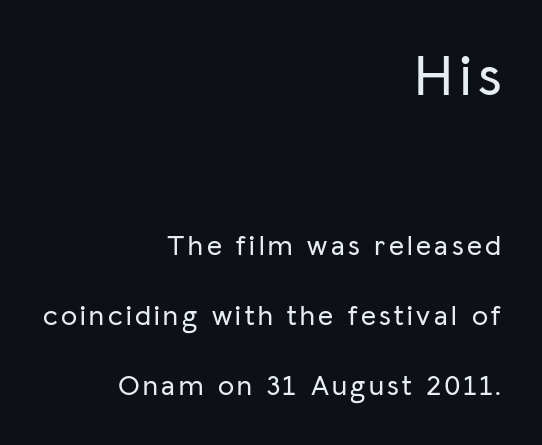
The image shows 58 px sans-serif type, upright; set right-aligned, loose line spacing (2.42x), not underlined; the first (top) block is 2.0x larger; low stroke contrast and a medium x-height.
